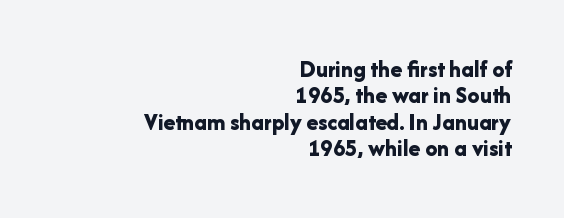
Q: Is the text bold? A: Yes.
Q: Is the text italic (slanted)? A: No, it is upright.
Q: Is the text underlined? A: No.
Q: How is the paragraph aligned? A: Right-aligned.
Q: Is the spacing between letters normal or unusually wide? A: Normal.
Q: Is the spacing between lines tight, normal or loose? A: Tight.
